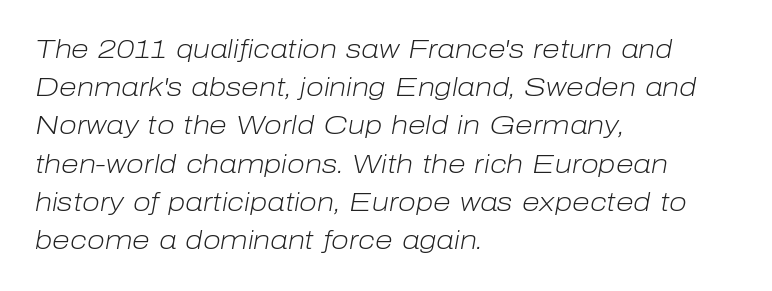
Q: Is the text bold? A: No.
Q: Is the text italic (slanted)? A: Yes, it leans right by about 10 degrees.
Q: Is the text underlined? A: No.
Q: How is the paragraph aligned? A: Left-aligned.
Q: Is the spacing between letters normal or unusually wide? A: Normal.
Q: Is the spacing between lines tight, normal or loose? A: Normal.
